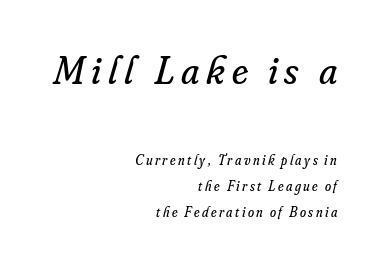
Q: Is the text bold? A: No.
Q: Is the text italic (slanted)? A: Yes, it leans right by about 16 degrees.
Q: Is the typeface a serif or a sans-serif typeface? A: Serif.
Q: Is the text underlined? A: No.
Q: How is the paragraph aligned? A: Right-aligned.
Q: Which block of text is set in a larger size, the first (top) or the second (bottom)? A: The first (top) one.
Q: Width (condensed, normal, or wide)? A: Normal.
Q: Stroke contrast? A: Low.
Q: x-height? A: Small.
Q: Monospaced? A: No.
